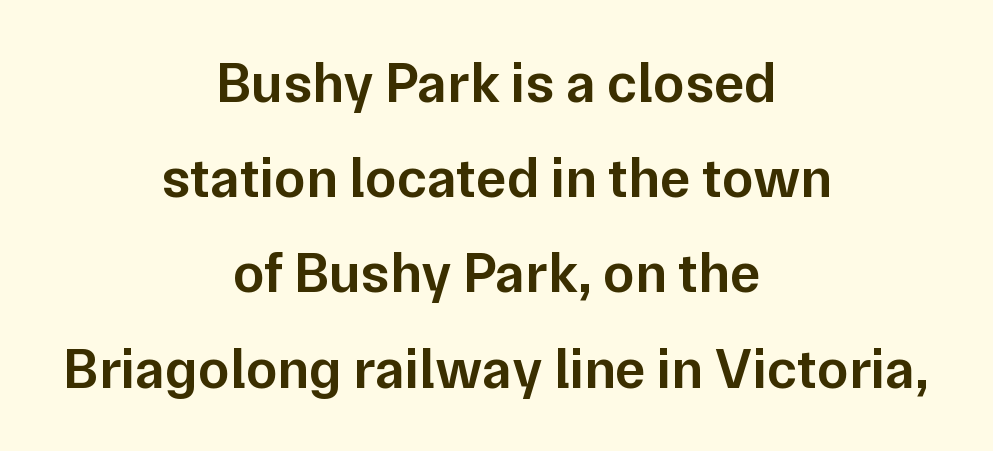
{"serif": "no", "italic": "no", "bold": "semi", "weight": "semibold", "width": "normal", "stroke_contrast": "low", "x_height": "medium", "monospaced": "no", "underline": "no", "align": "center", "line_spacing": "normal", "line_spacing_ratio": 1.67, "letter_spacing": "normal", "letter_spacing_em": 0.0, "glyph_px": 57}
